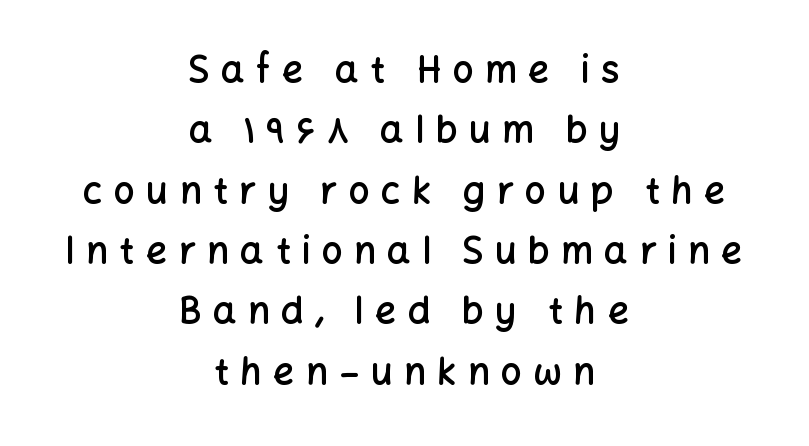
Q: Is the text bold? A: Semi-bold.
Q: Is the text italic (slanted)? A: No, it is upright.
Q: Is the typeface a serif or a sans-serif typeface? A: Sans-serif.
Q: Is the text underlined? A: No.
Q: How is the paragraph aligned? A: Centered.
Q: Is the spacing between letters normal or unusually wide? A: Unusually wide.
Q: Is the spacing between lines tight, normal or loose? A: Normal.
Q: Width (condensed, normal, or wide)? A: Normal.
Q: Stroke contrast? A: Low.
Q: x-height? A: Medium.
Q: Monospaced? A: No.
